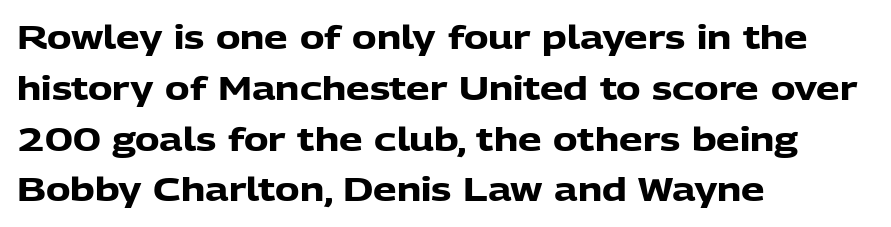
{"serif": "no", "italic": "no", "bold": "yes", "weight": "heavy", "width": "normal", "stroke_contrast": "low", "x_height": "medium", "monospaced": "no", "underline": "no", "align": "left", "line_spacing": "normal", "line_spacing_ratio": 1.54, "letter_spacing": "normal", "letter_spacing_em": 0.0, "glyph_px": 33}
